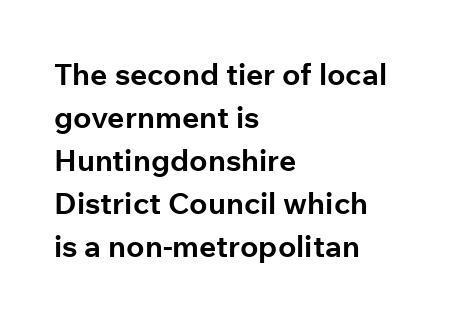
The image shows 30 px bold sans-serif type, upright; set left-aligned, normal line spacing (1.43x), normal letter spacing, not underlined; low stroke contrast and a medium x-height.
